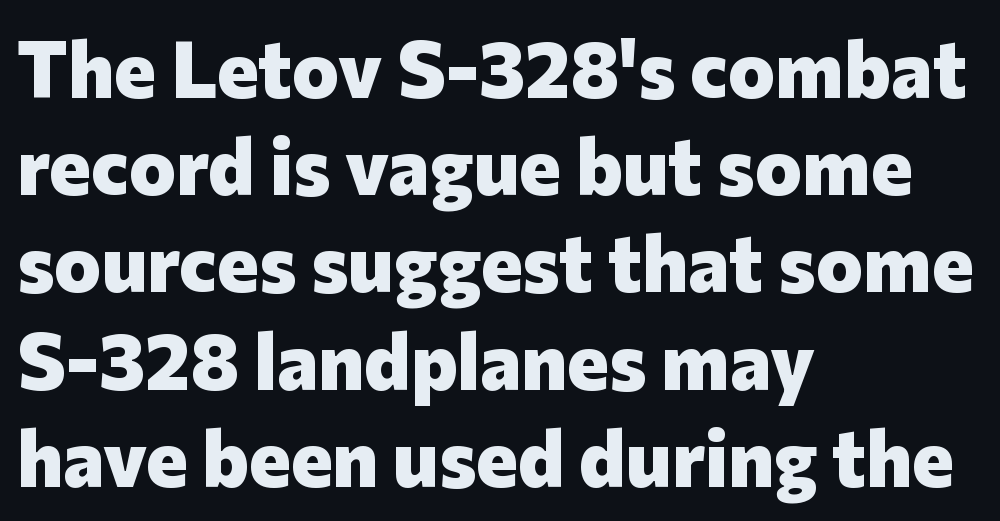
{"serif": "no", "italic": "no", "bold": "yes", "weight": "heavy", "width": "normal", "stroke_contrast": "low", "x_height": "medium", "monospaced": "no", "underline": "no", "align": "left", "line_spacing_ratio": 1.23, "letter_spacing": "normal", "letter_spacing_em": 0.0, "glyph_px": 79}
